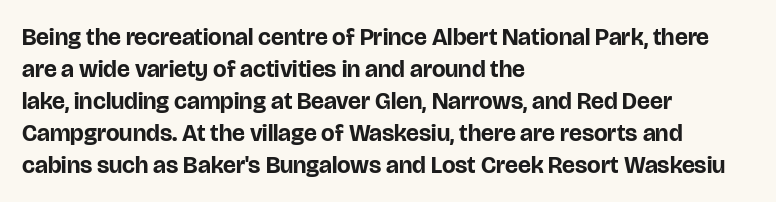
Q: Is the text bold? A: Yes.
Q: Is the text italic (slanted)? A: No, it is upright.
Q: Is the text underlined? A: No.
Q: How is the paragraph aligned? A: Left-aligned.
Q: Is the spacing between letters normal or unusually wide? A: Normal.
Q: Is the spacing between lines tight, normal or loose? A: Normal.
